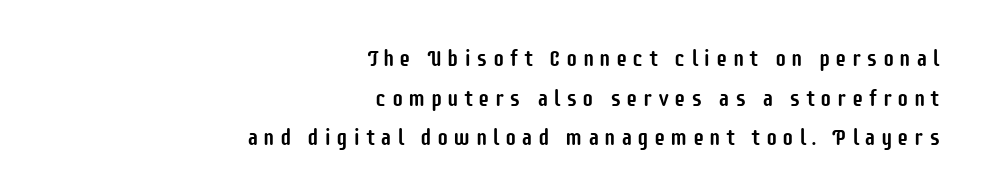
Q: Is the text italic (slanted)? A: No, it is upright.
Q: Is the text underlined? A: No.
Q: How is the paragraph aligned? A: Right-aligned.
Q: Is the spacing between letters normal or unusually wide? A: Unusually wide.
